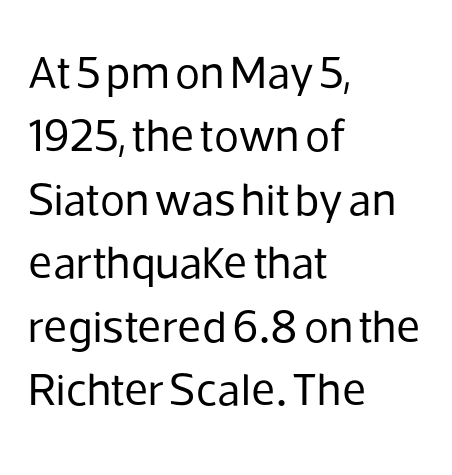
Q: Is the text bold? A: No.
Q: Is the text italic (slanted)? A: No, it is upright.
Q: Is the typeface a serif or a sans-serif typeface? A: Sans-serif.
Q: Is the text underlined? A: No.
Q: How is the paragraph aligned? A: Left-aligned.
Q: Is the spacing between letters normal or unusually wide? A: Normal.
Q: Is the spacing between lines tight, normal or loose? A: Normal.
Q: Width (condensed, normal, or wide)? A: Normal.
Q: Stroke contrast? A: Low.
Q: x-height? A: Medium.
Q: Monospaced? A: No.
